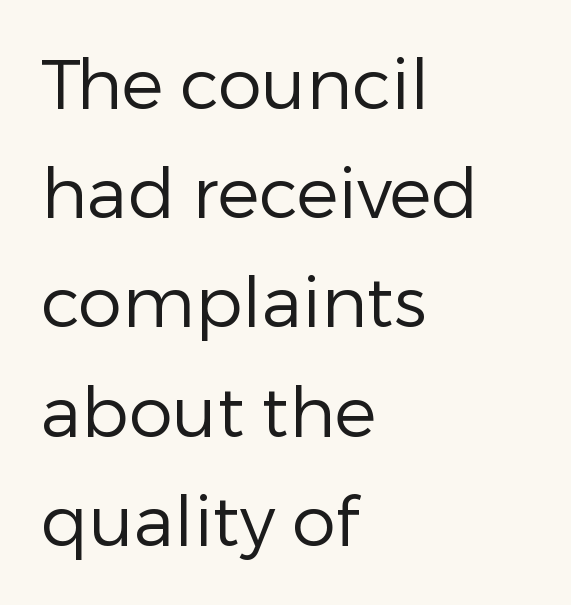
Q: Is the text bold? A: No.
Q: Is the text italic (slanted)? A: No, it is upright.
Q: Is the typeface a serif or a sans-serif typeface? A: Sans-serif.
Q: Is the text underlined? A: No.
Q: How is the paragraph aligned? A: Left-aligned.
Q: Is the spacing between letters normal or unusually wide? A: Normal.
Q: Is the spacing between lines tight, normal or loose? A: Normal.
Q: Width (condensed, normal, or wide)? A: Normal.
Q: Stroke contrast? A: Low.
Q: x-height? A: Medium.
Q: Monospaced? A: No.
